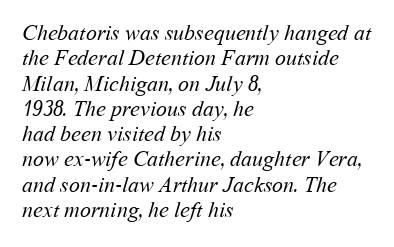
Q: Is the text bold? A: No.
Q: Is the text underlined? A: No.
Q: How is the paragraph aligned? A: Left-aligned.
Q: Is the spacing between letters normal or unusually wide? A: Normal.
Q: Is the spacing between lines tight, normal or loose? A: Tight.
